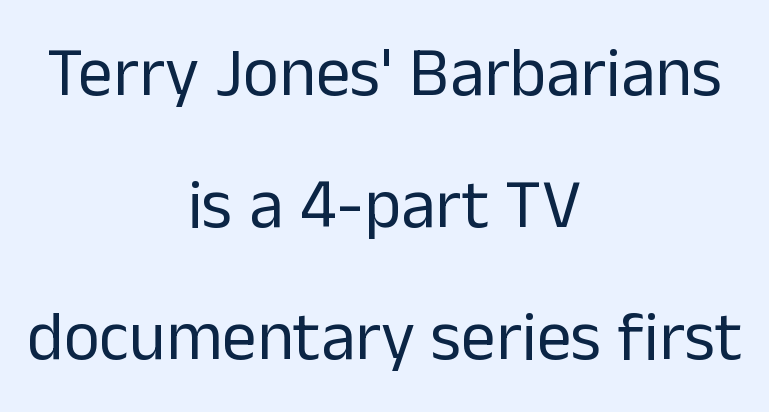
Q: Is the text bold? A: No.
Q: Is the text italic (slanted)? A: No, it is upright.
Q: Is the typeface a serif or a sans-serif typeface? A: Sans-serif.
Q: Is the text underlined? A: No.
Q: How is the paragraph aligned? A: Centered.
Q: Is the spacing between letters normal or unusually wide? A: Normal.
Q: Is the spacing between lines tight, normal or loose? A: Loose.
Q: Width (condensed, normal, or wide)? A: Normal.
Q: Stroke contrast? A: Low.
Q: x-height? A: Medium.
Q: Monospaced? A: No.
